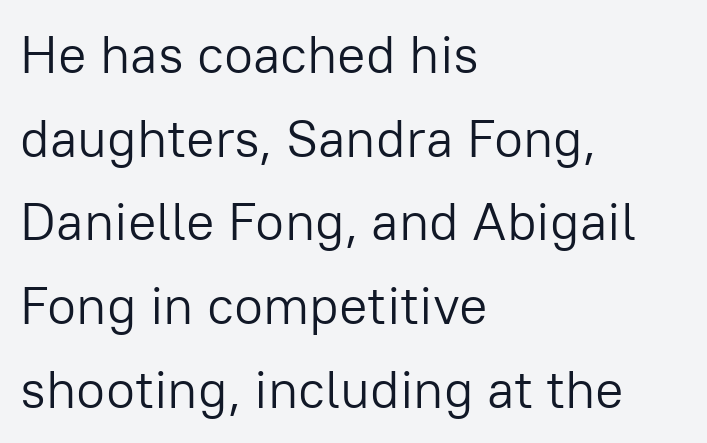
The image shows 53 px light sans-serif type, upright; set left-aligned, normal line spacing (1.58x), normal letter spacing, not underlined; low stroke contrast and a medium x-height.
